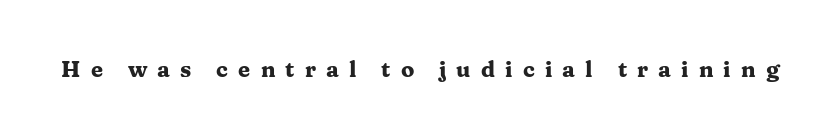
{"italic": "no", "bold": "yes", "underline": "no", "letter_spacing": "wide", "letter_spacing_em": 0.46, "glyph_px": 22}
